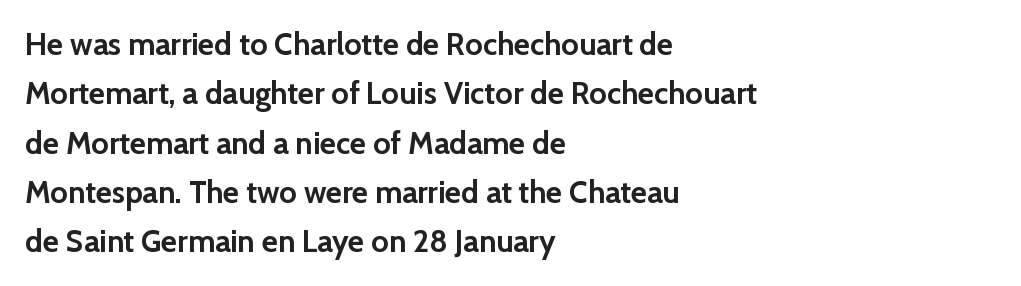
{"serif": "no", "italic": "no", "bold": "yes", "weight": "semibold", "width": "normal", "stroke_contrast": "low", "x_height": "medium", "monospaced": "no", "underline": "no", "align": "left", "line_spacing": "normal", "line_spacing_ratio": 1.59, "letter_spacing": "normal", "letter_spacing_em": 0.0, "glyph_px": 31}
